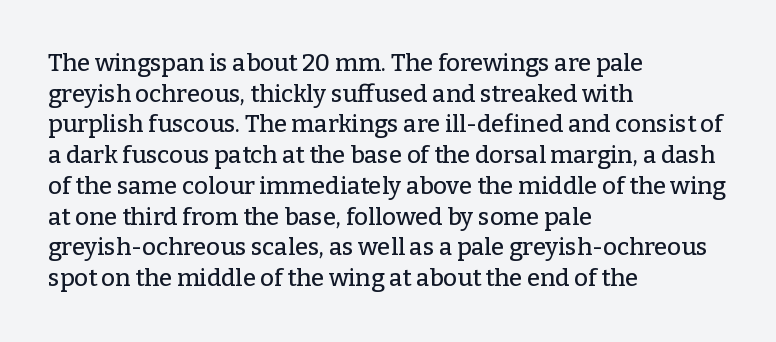
The image shows 24 px text type, upright; set left-aligned, normal line spacing (1.28x), normal letter spacing, not underlined.
